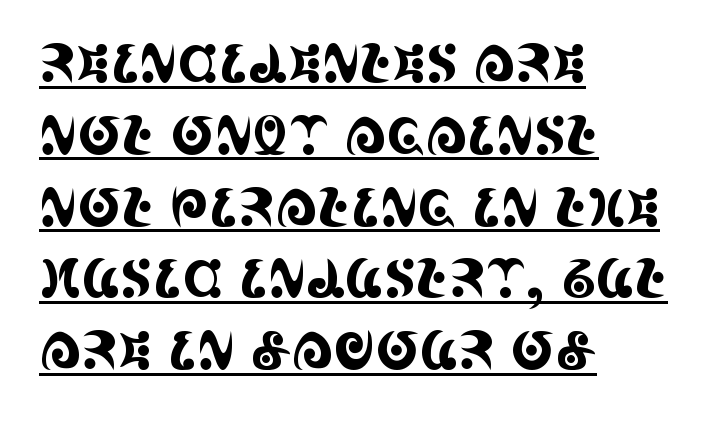
The image shows 52 px condensed serif type, upright; set left-aligned, normal line spacing (1.38x), normal letter spacing, underlined; a large x-height.
